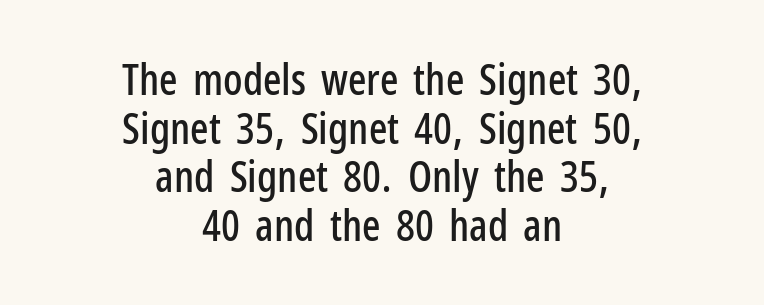
Underline: absent. Tracking here is standard; glyphs follow each other at the usual distance. Whoever set this chose condensed vertical rhythm over breathing room. Character widths vary here, with narrow letters taking less room than wide ones.
